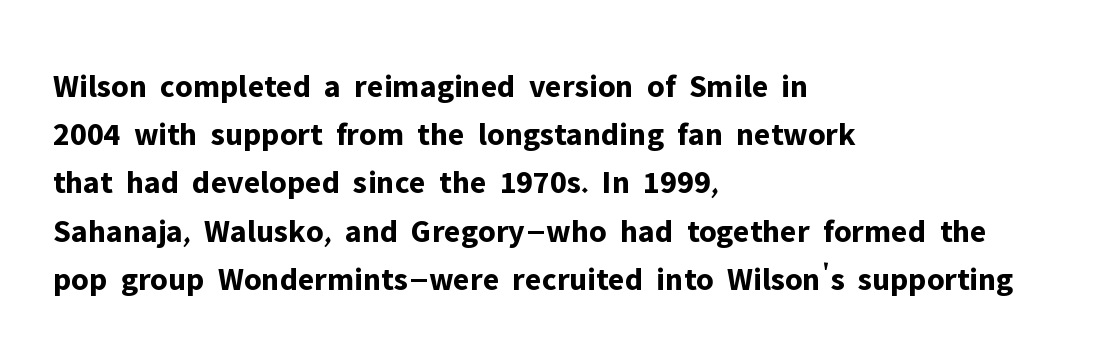
Q: Is the text bold? A: Yes.
Q: Is the text italic (slanted)? A: No, it is upright.
Q: Is the typeface a serif or a sans-serif typeface? A: Sans-serif.
Q: Is the text underlined? A: No.
Q: How is the paragraph aligned? A: Left-aligned.
Q: Is the spacing between letters normal or unusually wide? A: Normal.
Q: Is the spacing between lines tight, normal or loose? A: Normal.
Q: Width (condensed, normal, or wide)? A: Normal.
Q: Stroke contrast? A: Low.
Q: x-height? A: Medium.
Q: Monospaced? A: No.
